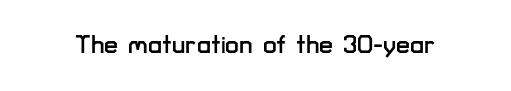
{"italic": "no", "underline": "no", "letter_spacing": "normal", "letter_spacing_em": 0.0, "glyph_px": 25}
